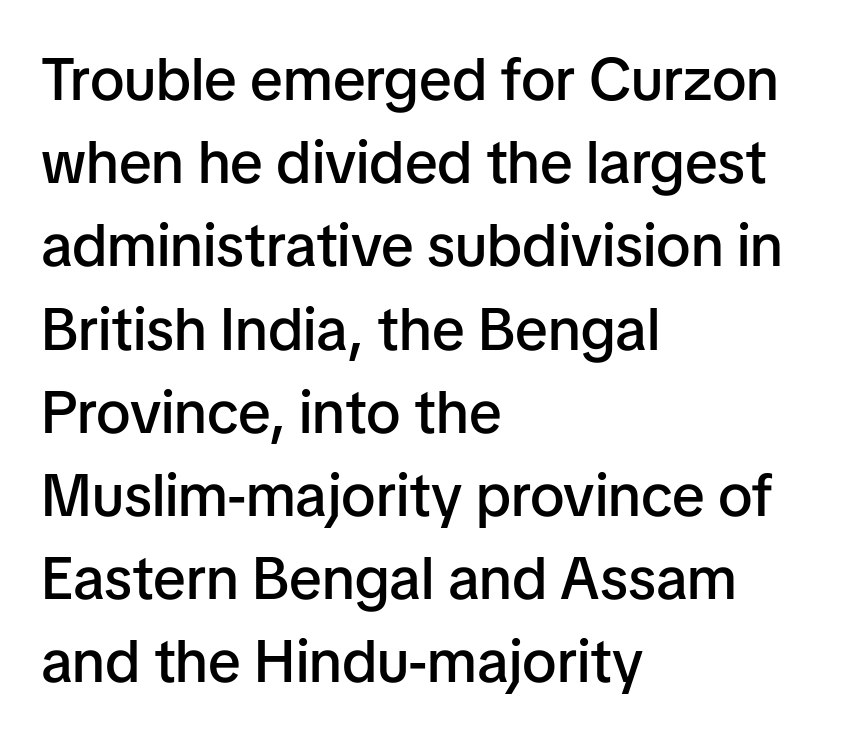
Inter-character spacing is left at the font's built-in metrics. Line beginnings align vertically; line endings do not. Type style note: lacks serifs. Character widths vary here, with narrow letters taking less room than wide ones. In terms of weight, the rendering is demibold, just under bold. The foot of each line stays bare and open.
